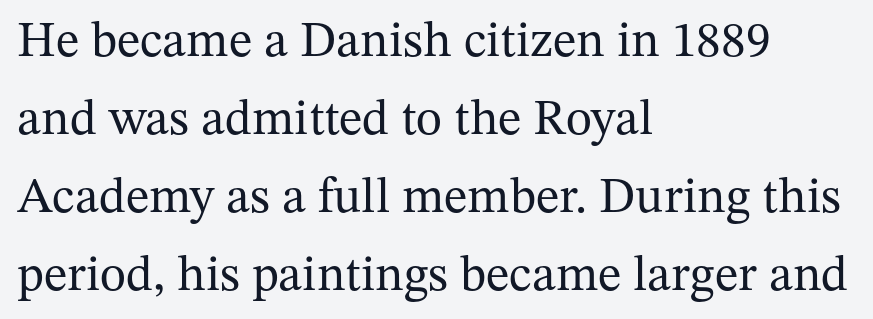
{"serif": "yes", "italic": "no", "bold": "no", "weight": "regular", "width": "normal", "stroke_contrast": "medium", "x_height": "medium", "monospaced": "no", "underline": "no", "align": "left", "line_spacing": "normal", "line_spacing_ratio": 1.56, "letter_spacing": "normal", "letter_spacing_em": 0.0, "glyph_px": 50}
